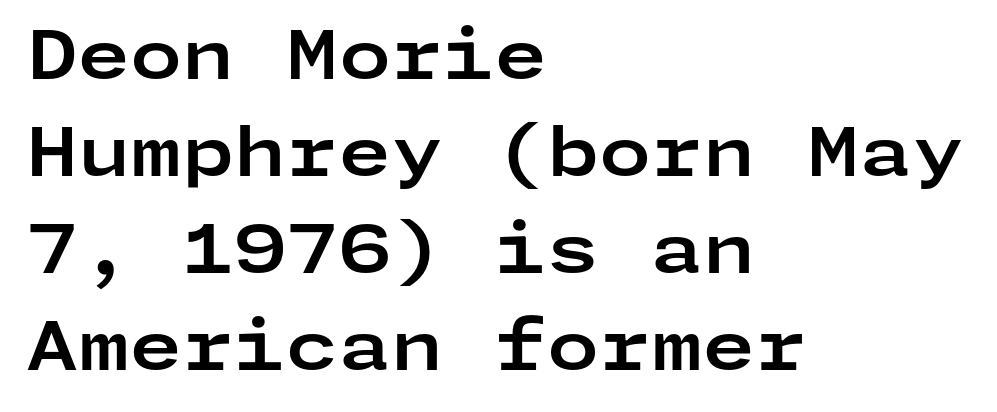
The line-height multiplier appears to be the usual default. Is there any slant? The stems are plumb. Nothing unusual about the tracking: characters are spaced as the font intends. The ragged edge is on the right, which tells us the setting is flush left. I'd call this a sans setting — the letters go barefoot. What weight is shown? A full bold with thick strokes.
